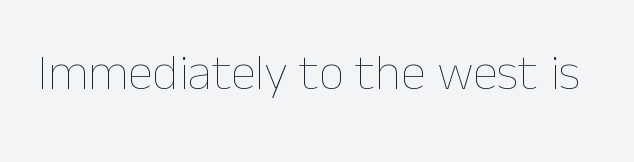
The image shows 51 px thin type, upright; set normal letter spacing, not underlined; low stroke contrast and a medium x-height.
